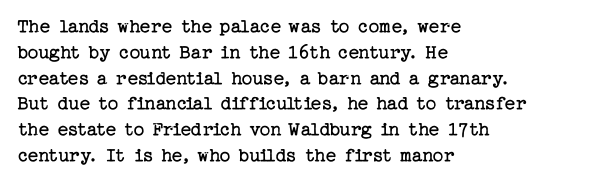
Q: Is the text bold? A: No.
Q: Is the text italic (slanted)? A: No, it is upright.
Q: Is the text underlined? A: No.
Q: How is the paragraph aligned? A: Left-aligned.
Q: Is the spacing between letters normal or unusually wide? A: Normal.
